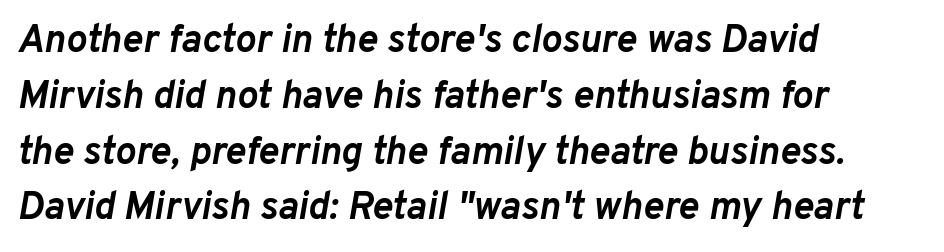
Leading matches the norm, producing a regular column. Is the block centered? No — it sits flush against the left margin. It's the slanting kind of type. The specimen omits any rule beneath the text block's lines. How are the letters spaced? Ordinarily, with no added tracking.
